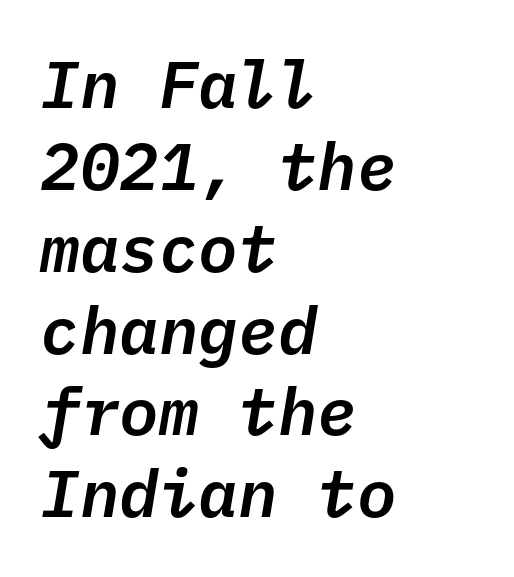
Alignment: flush left. This sample uses an oblique cut, with every glyph tilted off the vertical. You could count columns in this text — the font is strictly monospaced. Characters follow at the spacing the type designer built in.
